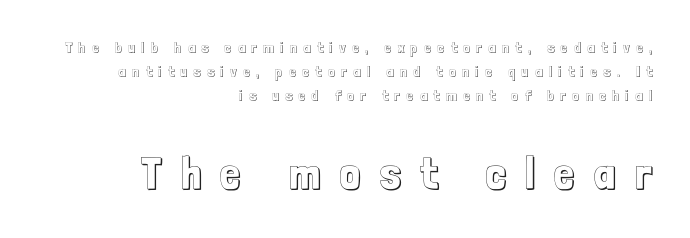
Type without underlining. Do the letters lean? They stand straight. This sample is right-justified, so line beginnings fall wherever the words allow. What's the leading like? Ordinary, nothing unusual. Students, note that the glyphs here are deliberately spaced far apart.
